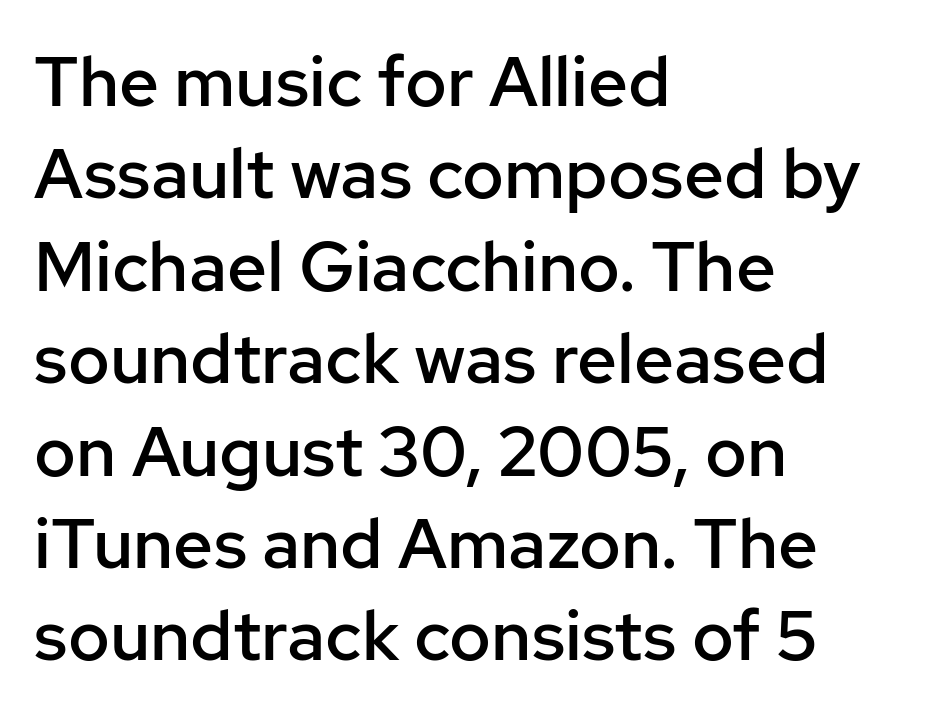
The image shows 70 px semibold sans-serif type, upright; set left-aligned, normal line spacing (1.32x), normal letter spacing, not underlined; low stroke contrast and a medium x-height.
